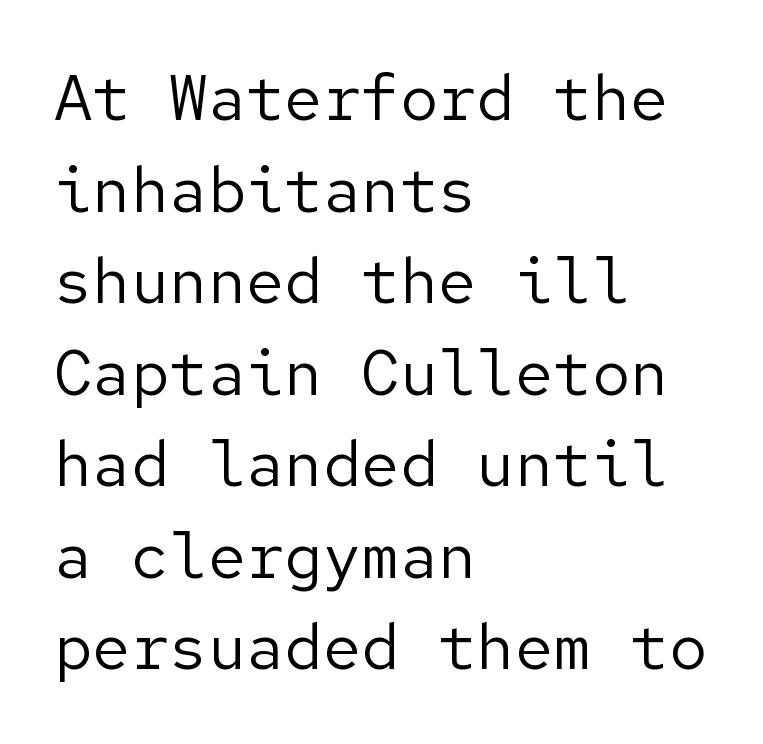
{"serif": "no", "italic": "no", "bold": "no", "weight": "regular", "width": "normal", "stroke_contrast": "low", "x_height": "medium", "underline": "no", "align": "left", "line_spacing": "normal", "line_spacing_ratio": 1.43, "letter_spacing": "normal", "letter_spacing_em": 0.0, "glyph_px": 64}
